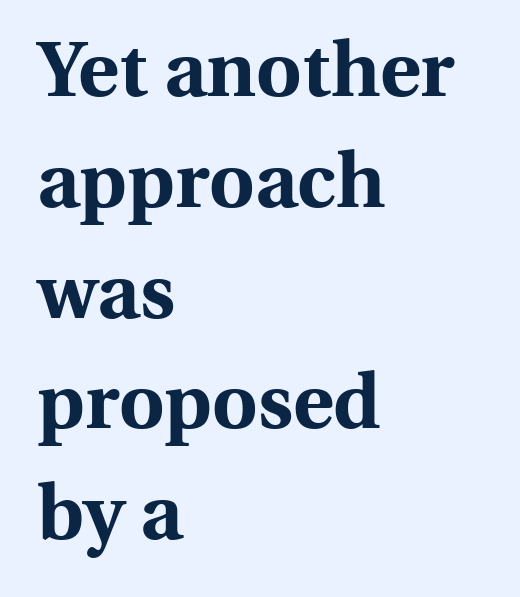
{"serif": "yes", "italic": "no", "bold": "yes", "weight": "bold", "width": "normal", "x_height": "medium", "monospaced": "no", "underline": "no", "align": "left", "line_spacing": "normal", "line_spacing_ratio": 1.42, "letter_spacing": "normal", "letter_spacing_em": 0.0, "glyph_px": 78}
